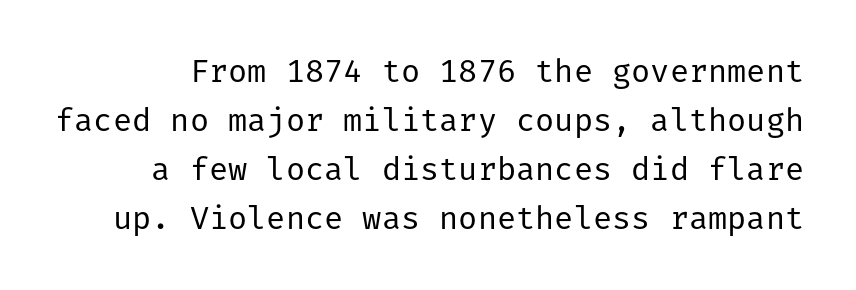
Nope, no serifs anywhere on these letters. Line spacing here is normal. The typeface has the unassuming heft of standard copy or less. The axis of the letterforms is exactly vertical. The glyphs are unaccompanied by any horizontal stroke below them. The line texture is even and compact thanks to regular tracking.
